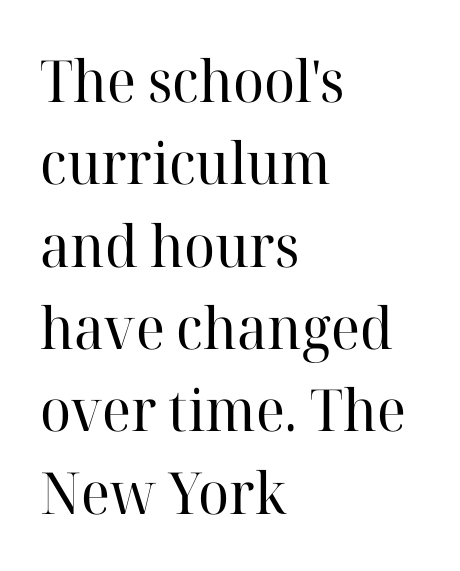
The image shows 58 px regular-weight serif type, upright; set left-aligned, normal line spacing (1.42x), normal letter spacing, not underlined; high stroke contrast and a medium x-height.
